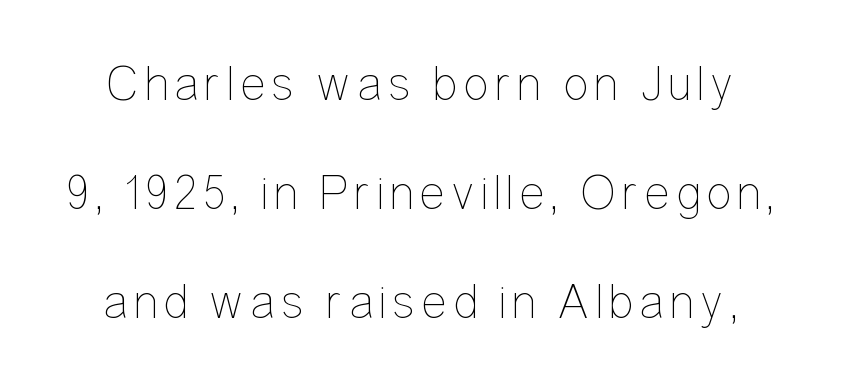
The foot of each line stays bare and open. Heft: none added — not bold. If you measured baseline to baseline, you'd find a long distance. In CSS terms this would be text-align: center. Character widths vary here, with narrow letters taking less room than wide ones.
